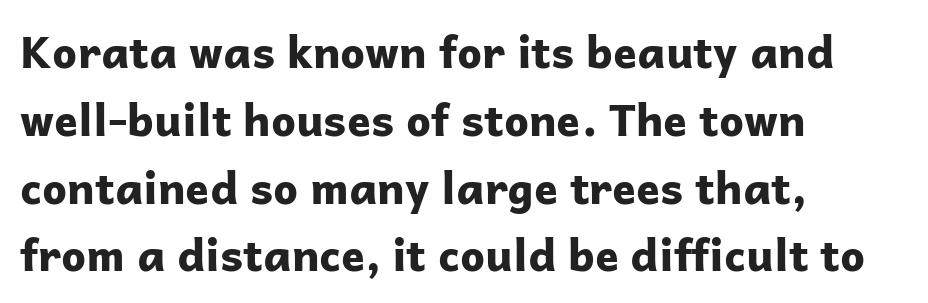
The image shows 44 px bold sans-serif type, upright; set left-aligned, normal line spacing (1.54x), normal letter spacing, not underlined; low stroke contrast and a medium x-height.
